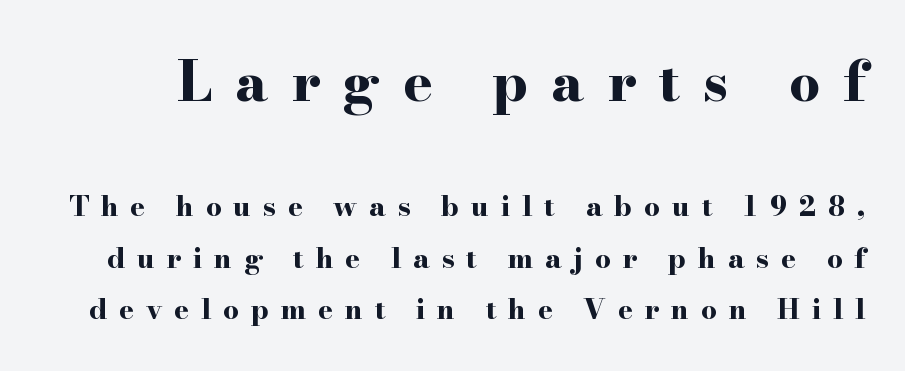
The image shows 55 px bold, wide serif type, upright; set line spacing 1.84x, unusually wide letter spacing (+0.42 em), not underlined; the first (top) block is 1.96x larger; high stroke contrast and a small x-height.
